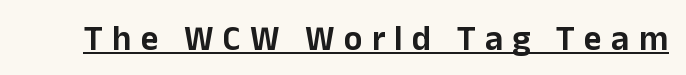
The typography opts for an upright posture over an oblique one. Looks like regular typesetting: each glyph gets only the width it needs. The rendering uses the underline text-decoration. Glyph-to-glyph distance is far greater than everyday printed text.
